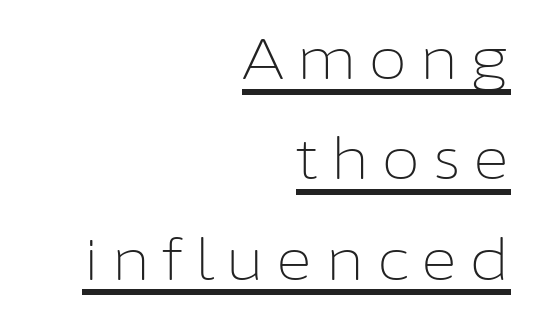
Q: Is the text bold? A: No.
Q: Is the text italic (slanted)? A: No, it is upright.
Q: Is the typeface a serif or a sans-serif typeface? A: Sans-serif.
Q: Is the text underlined? A: Yes.
Q: How is the paragraph aligned? A: Right-aligned.
Q: Is the spacing between letters normal or unusually wide? A: Unusually wide.
Q: Width (condensed, normal, or wide)? A: Normal.
Q: Stroke contrast? A: Low.
Q: x-height? A: Medium.
Q: Monospaced? A: No.
